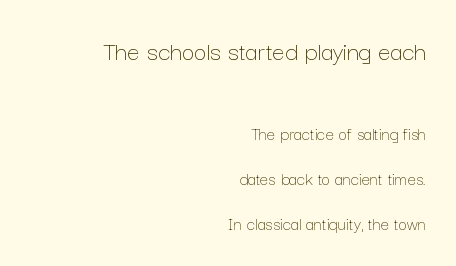
{"italic": "no", "bold": "no", "weight": "thin", "width": "normal", "stroke_contrast": "low", "x_height": "medium", "monospaced": "no", "underline": "no", "align": "right", "line_spacing": "loose", "line_spacing_ratio": 2.37, "letter_spacing": "normal", "letter_spacing_em": 0.0, "larger_block": "first", "size_ratio": 1.47, "glyph_px": 28}
